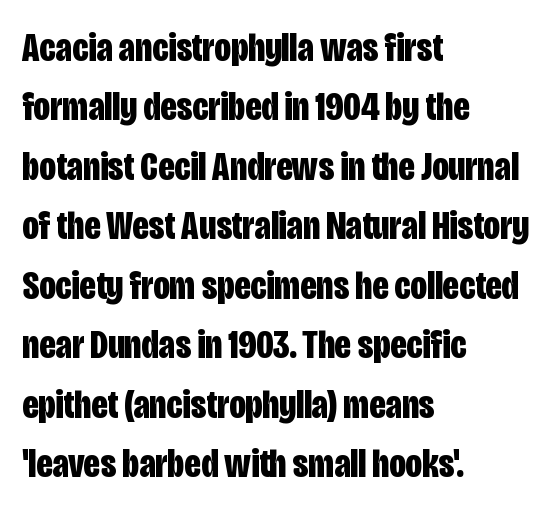
The image shows 41 px bold, condensed sans-serif type, upright; set left-aligned, normal line spacing (1.45x), normal letter spacing, not underlined; low stroke contrast and a large x-height.
